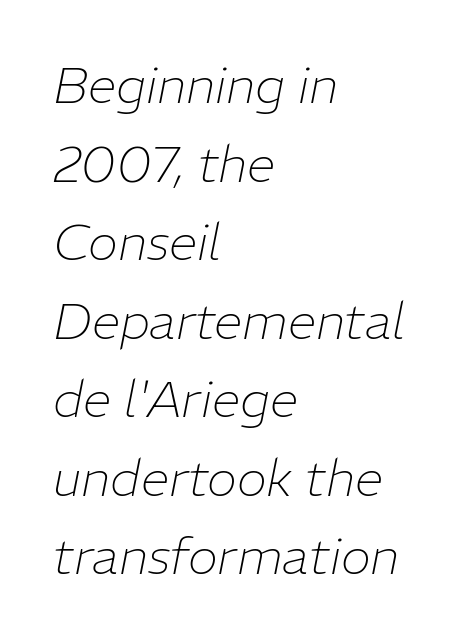
The image shows 51 px thin type, italic (leaning right); set left-aligned, normal line spacing (1.54x), normal letter spacing, not underlined; low stroke contrast and a medium x-height.
